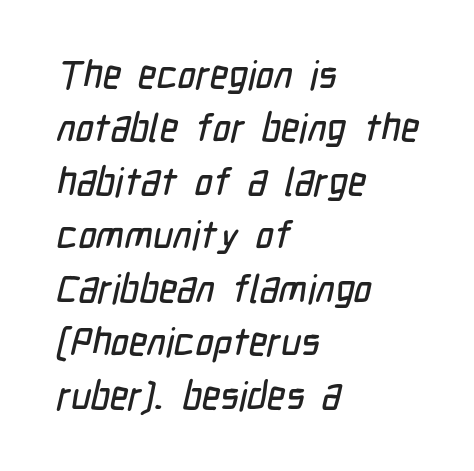
Q: Is the typeface a serif or a sans-serif typeface? A: Sans-serif.
Q: Is the text underlined? A: No.
Q: How is the paragraph aligned? A: Left-aligned.
Q: Is the spacing between letters normal or unusually wide? A: Normal.
Q: Is the spacing between lines tight, normal or loose? A: Normal.
Q: Width (condensed, normal, or wide)? A: Condensed.
Q: Stroke contrast? A: Low.
Q: x-height? A: Medium.
Q: Monospaced? A: No.
